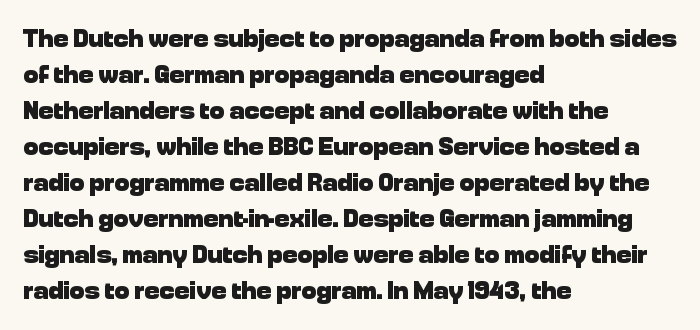
Nope, not italic — everything's standing straight. A normal amount of white space separates one row of letters from the next. Pretty heavy lettering here — definitely bold. Line starts are locked; line ends wander. Tracking here is standard; glyphs follow each other at the usual distance. Decoration check: the copy has no underline.
